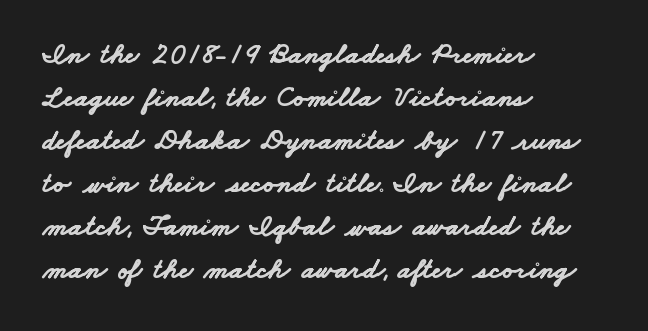
Q: Is the text bold? A: Yes.
Q: Is the typeface a serif or a sans-serif typeface? A: Sans-serif.
Q: Is the text underlined? A: No.
Q: How is the paragraph aligned? A: Left-aligned.
Q: Is the spacing between letters normal or unusually wide? A: Normal.
Q: Is the spacing between lines tight, normal or loose? A: Normal.
Q: Width (condensed, normal, or wide)? A: Wide.
Q: Stroke contrast? A: Low.
Q: x-height? A: Small.
Q: Monospaced? A: No.
